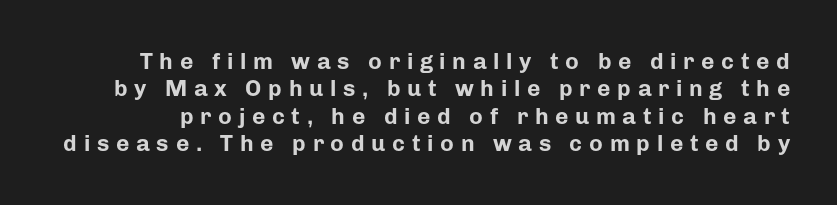
{"italic": "no", "bold": "yes", "underline": "no", "line_spacing_ratio": 1.19, "letter_spacing": "wide", "letter_spacing_em": 0.29, "glyph_px": 23}
